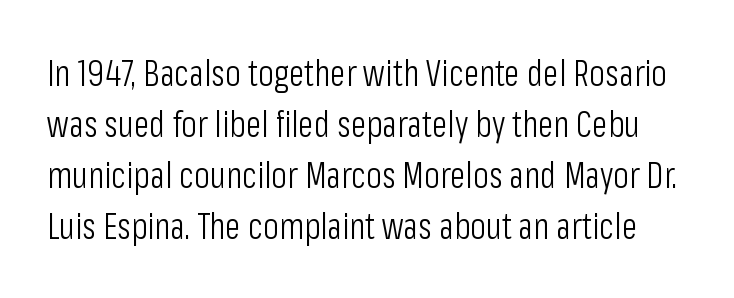
The lines sit at an ordinary, default distance from one another. Proportional: the letters do not fall into vertical columns. Rule under the text: the space is simply empty. Heaviness? Minimal to ordinary, like unemphasized prose. Observe the absence of serifs on each vertical stroke in this sample.
